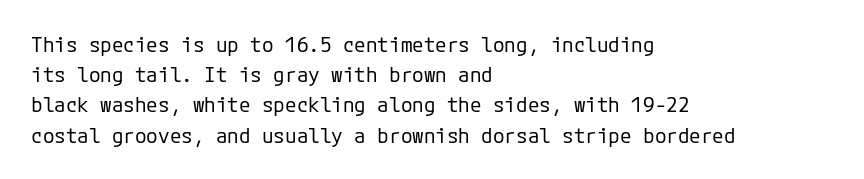
Regarding leading, the lines here are spaced in the standard way. Underline: absent. A classic flush-left, rag-right setting is used for this passage. Every character sits straight up, as roman type does.
